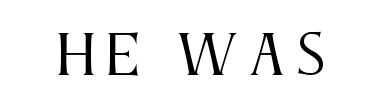
A quiet, ordinary-to-light weight characterises the typeface. Beneath every word, the page is bare. The letters advance in unequal steps, a hallmark of proportional type. The text was rendered using a seriffed face with decorative stroke endings.
